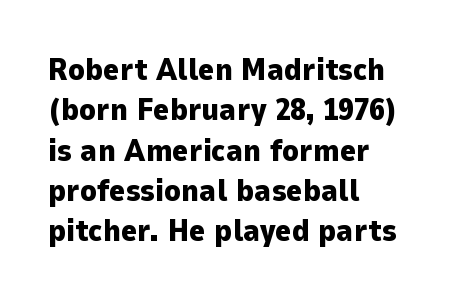
{"serif": "no", "italic": "no", "bold": "yes", "weight": "heavy", "width": "normal", "stroke_contrast": "low", "x_height": "medium", "monospaced": "no", "underline": "no", "align": "left", "line_spacing": "normal", "line_spacing_ratio": 1.3, "letter_spacing": "normal", "letter_spacing_em": 0.0, "glyph_px": 31}
